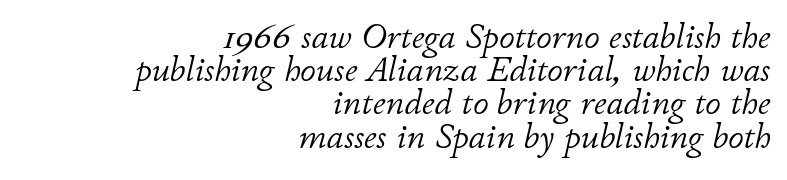
Spacing between characters is what you'd get straight out of the box. Italic? Definitely — the glyphs are oblique. Stems and bowls with no extra thickness — not bold. Nobody drew a line under any word here.
